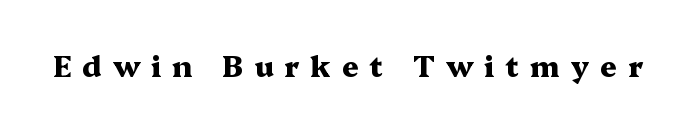
Q: Is the text bold? A: Yes.
Q: Is the text italic (slanted)? A: No, it is upright.
Q: Is the typeface a serif or a sans-serif typeface? A: Serif.
Q: Is the text underlined? A: No.
Q: Is the spacing between letters normal or unusually wide? A: Unusually wide.
Q: Width (condensed, normal, or wide)? A: Wide.
Q: Stroke contrast? A: Medium.
Q: x-height? A: Medium.
Q: Monospaced? A: No.
